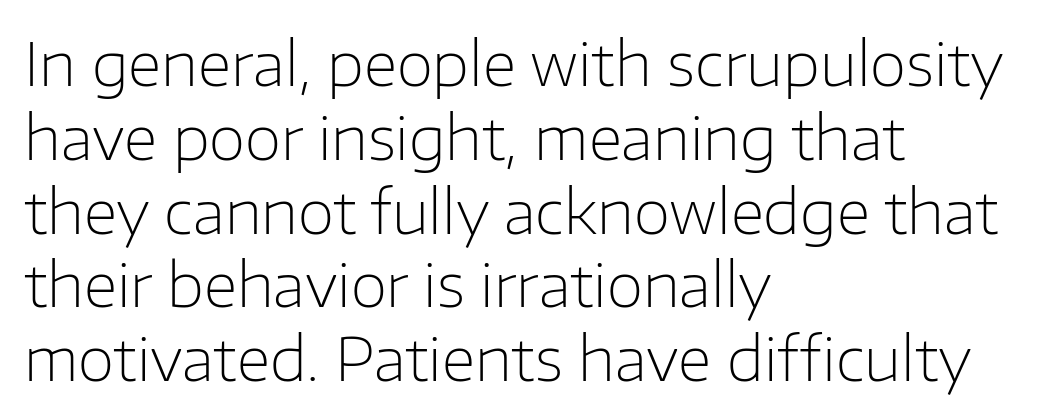
The image shows 60 px light sans-serif type, upright; set left-aligned, line spacing 1.23x, normal letter spacing, not underlined; low stroke contrast and a medium x-height.
